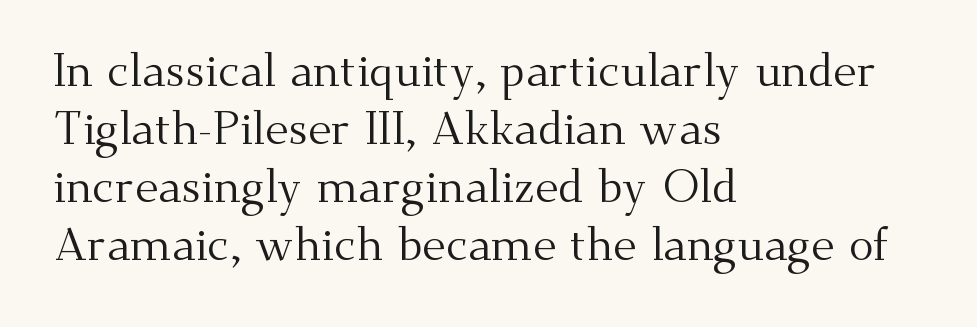
{"serif": "yes", "italic": "no", "bold": "no", "weight": "regular", "width": "normal", "stroke_contrast": "medium", "x_height": "small", "monospaced": "no", "underline": "no", "align": "left", "line_spacing": "normal", "line_spacing_ratio": 1.26, "letter_spacing": "normal", "letter_spacing_em": 0.0, "glyph_px": 46}
